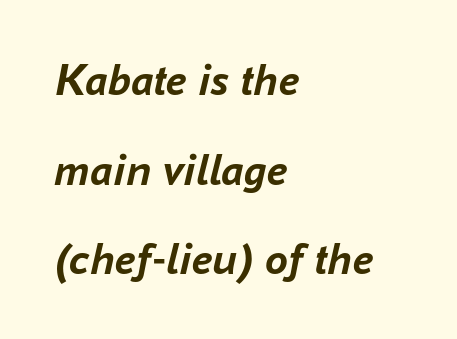
{"italic": "yes", "lean": "right", "slant_degrees": 16, "bold": "yes", "weight": "semibold", "width": "normal", "stroke_contrast": "low", "x_height": "medium", "monospaced": "no", "underline": "no", "align": "left", "line_spacing": "loose", "line_spacing_ratio": 1.95, "letter_spacing": "normal", "letter_spacing_em": 0.0, "glyph_px": 46}
